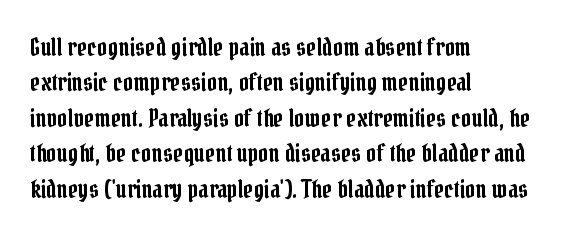
Q: Is the text italic (slanted)? A: No, it is upright.
Q: Is the text underlined? A: No.
Q: How is the paragraph aligned? A: Left-aligned.
Q: Is the spacing between letters normal or unusually wide? A: Normal.
Q: Is the spacing between lines tight, normal or loose? A: Normal.
